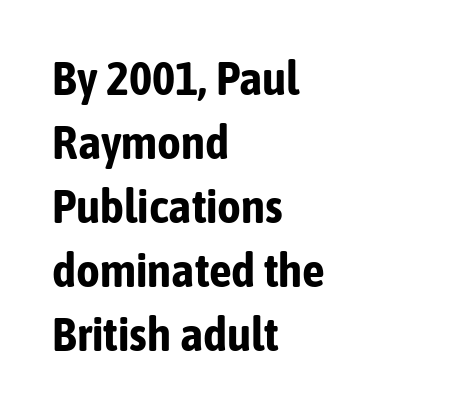
The image shows 46 px bold, condensed sans-serif type, upright; set left-aligned, normal line spacing (1.39x), normal letter spacing, not underlined; low stroke contrast and a medium x-height.
